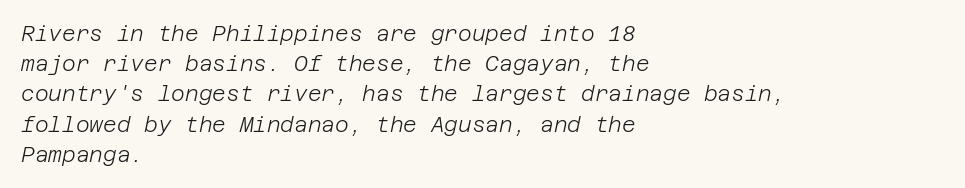
Q: Is the text bold? A: No.
Q: Is the text italic (slanted)? A: Yes, it leans right by about 12 degrees.
Q: Is the text underlined? A: No.
Q: How is the paragraph aligned? A: Left-aligned.
Q: Is the spacing between letters normal or unusually wide? A: Normal.
Q: Is the spacing between lines tight, normal or loose? A: Normal.
